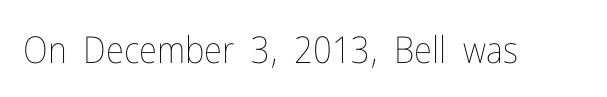
{"italic": "no", "bold": "no", "weight": "thin", "width": "condensed", "stroke_contrast": "low", "x_height": "medium", "monospaced": "no", "underline": "no", "letter_spacing": "normal", "letter_spacing_em": 0.0, "glyph_px": 37}
